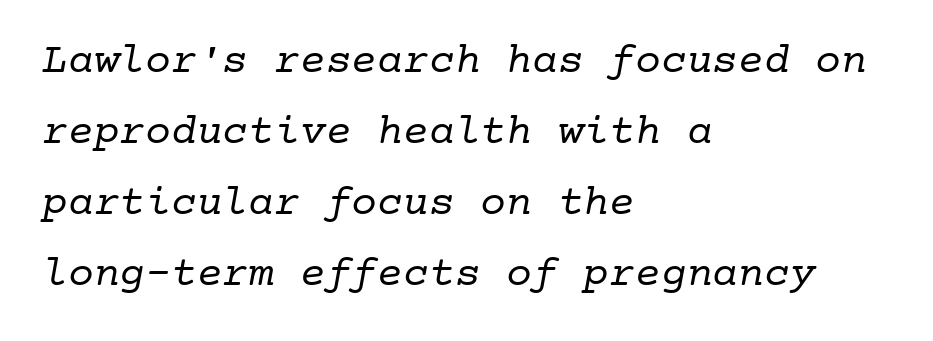
The image shows 43 px regular-weight serif type, monospaced; set left-aligned, normal line spacing (1.65x), normal letter spacing, not underlined; low stroke contrast and a medium x-height.
